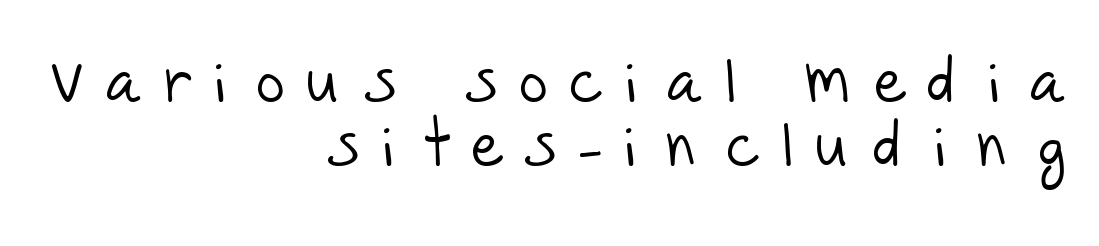
Words appear elongated and porous because spacing is wide. The paragraph shown leans on its right margin. Summary of weight: not heavy and not bold. What kind of face is this? One without serifs — a sans. Does the leading feel generous? Not at all — it's pinched.
